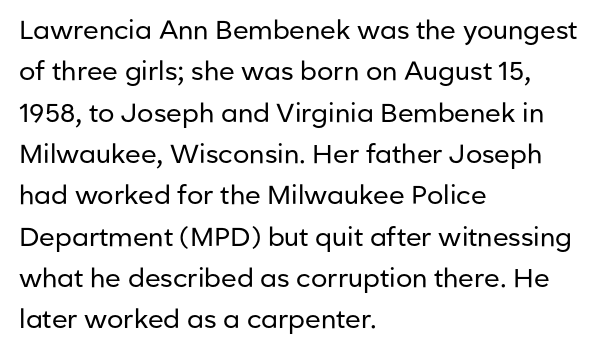
Each stroke keeps to a modest, everyday thickness or less. Whoever set this chose a conventional vertical rhythm. Caption: multi-line text, flush left, ragged right. Underlining? Definitely not there.
